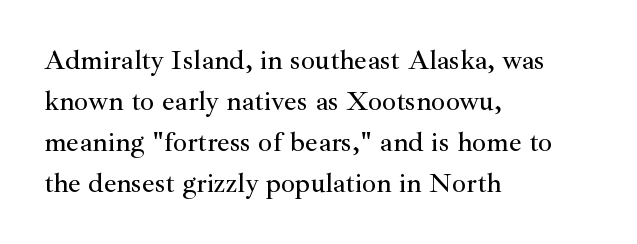
The image shows 28 px serif type, upright; set left-aligned, normal line spacing (1.46x), normal letter spacing, not underlined; medium stroke contrast and a small x-height.
